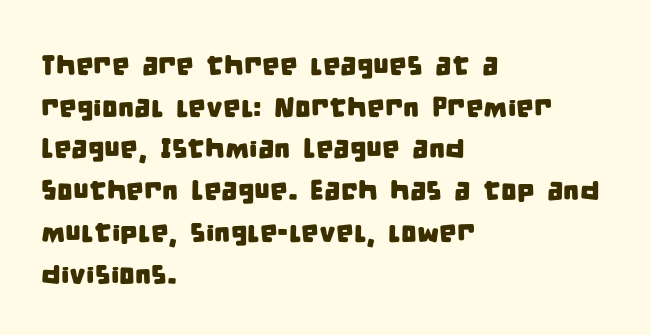
The image shows 28 px condensed sans-serif type; set left-aligned, normal line spacing (1.49x), normal letter spacing, not underlined; low stroke contrast and a large x-height.
